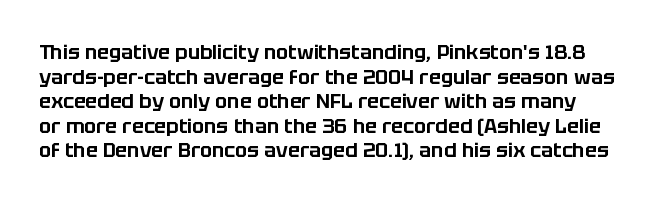
Q: Is the text italic (slanted)? A: No, it is upright.
Q: Is the text underlined? A: No.
Q: Is the spacing between letters normal or unusually wide? A: Normal.
